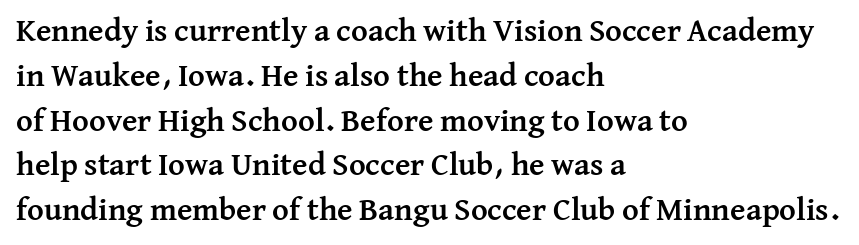
Its strokes are broad and dark, the hallmark of bold type. A typesetter would call this proportional, since set widths differ per character. Old-style or modern, the face here clearly has serifs. All the whitespace from short lines collects on the right.
